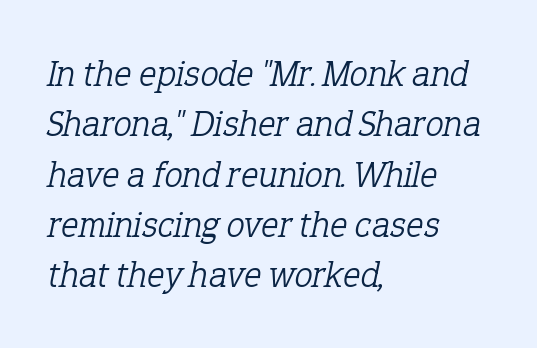
The image shows 37 px light serif type, italic (leaning right); set left-aligned, normal line spacing (1.36x), normal letter spacing, not underlined; low stroke contrast and a medium x-height.
